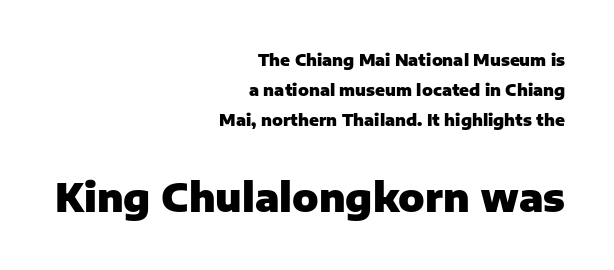
Caption: standard tracking, unaltered. A roman cut, with each character standing at attention. The area under the type is left untouched. Whoever set this made the second block the dominant, larger element. How heavy is the stroke? Heavy — this is a bold.
